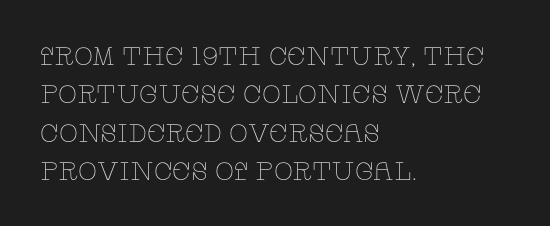
{"italic": "no", "bold": "no", "underline": "no", "align": "left", "line_spacing": "normal", "line_spacing_ratio": 1.54, "letter_spacing": "normal", "letter_spacing_em": 0.0, "glyph_px": 25}
